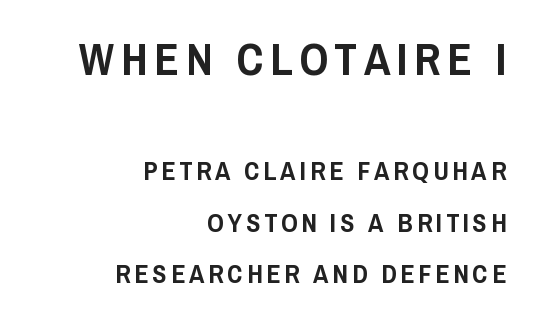
{"serif": "no", "italic": "no", "width": "condensed", "stroke_contrast": "low", "x_height": "large", "monospaced": "no", "underline": "no", "align": "right", "line_spacing": "loose", "line_spacing_ratio": 1.98, "larger_block": "first", "size_ratio": 1.73, "glyph_px": 45}
